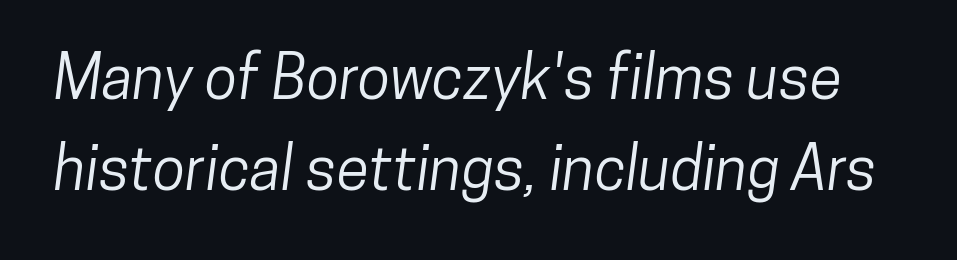
{"serif": "no", "width": "condensed", "stroke_contrast": "low", "x_height": "medium", "monospaced": "no", "underline": "no", "line_spacing": "normal", "line_spacing_ratio": 1.52, "letter_spacing": "normal", "letter_spacing_em": 0.0, "glyph_px": 60}
